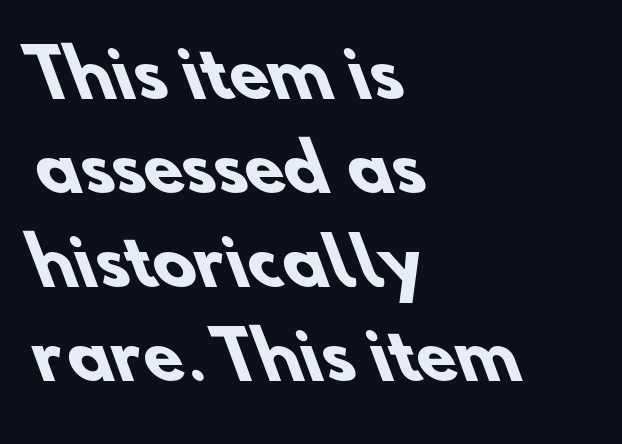
Q: Is the text bold? A: Yes.
Q: Is the typeface a serif or a sans-serif typeface? A: Sans-serif.
Q: Is the text underlined? A: No.
Q: How is the paragraph aligned? A: Left-aligned.
Q: Is the spacing between letters normal or unusually wide? A: Normal.
Q: Is the spacing between lines tight, normal or loose? A: Normal.
Q: Width (condensed, normal, or wide)? A: Normal.
Q: Stroke contrast? A: Low.
Q: x-height? A: Small.
Q: Monospaced? A: No.
